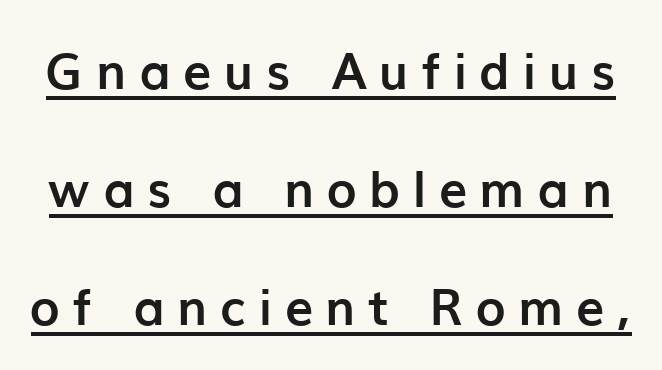
The image shows 50 px semibold sans-serif type, upright; set loose line spacing (2.36x), unusually wide letter spacing (+0.26 em), underlined; low stroke contrast and a medium x-height.
